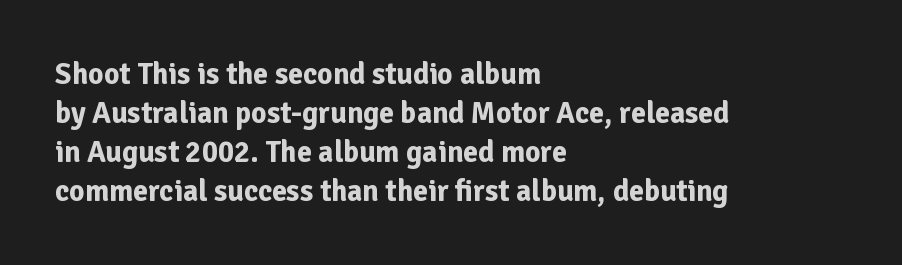
{"serif": "no", "italic": "no", "bold": "yes", "weight": "bold", "width": "normal", "stroke_contrast": "low", "x_height": "medium", "monospaced": "no", "underline": "no", "align": "left", "line_spacing": "normal", "line_spacing_ratio": 1.3, "letter_spacing": "normal", "letter_spacing_em": 0.0, "glyph_px": 30}
